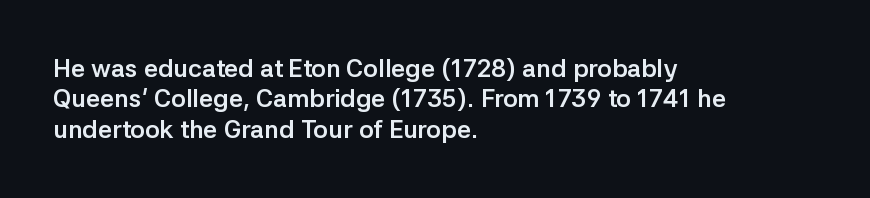
{"italic": "no", "bold": "yes", "underline": "no", "align": "left", "line_spacing_ratio": 1.22, "letter_spacing": "normal", "letter_spacing_em": 0.0, "glyph_px": 25}
